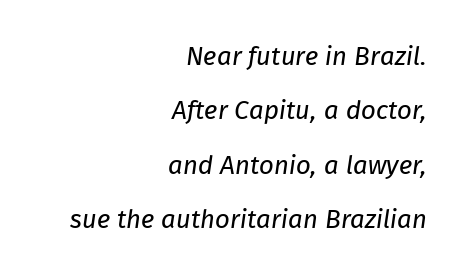
Q: Is the text bold? A: No.
Q: Is the text underlined? A: No.
Q: How is the paragraph aligned? A: Right-aligned.
Q: Is the spacing between letters normal or unusually wide? A: Normal.
Q: Is the spacing between lines tight, normal or loose? A: Loose.
